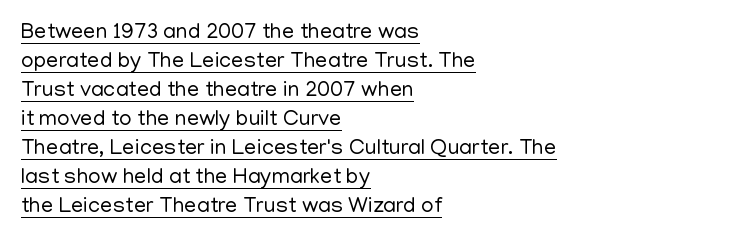
The image shows 22 px text type, upright; set left-aligned, normal line spacing (1.32x), normal letter spacing, underlined.
